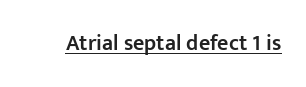
Q: Is the text bold? A: Semi-bold.
Q: Is the text italic (slanted)? A: No, it is upright.
Q: Is the text underlined? A: Yes.
Q: Is the spacing between letters normal or unusually wide? A: Normal.
